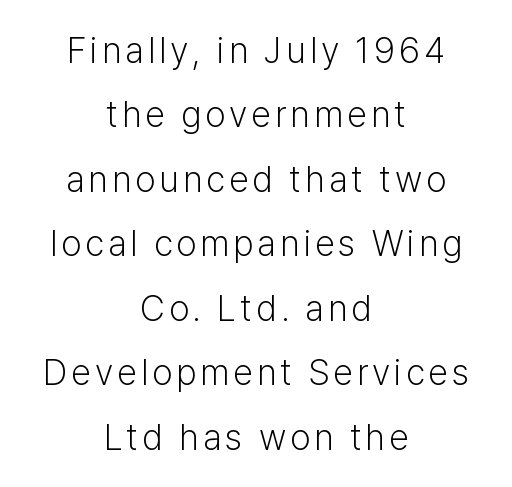
{"serif": "no", "italic": "no", "bold": "no", "weight": "light", "width": "normal", "stroke_contrast": "low", "x_height": "medium", "monospaced": "no", "underline": "no", "align": "center", "line_spacing_ratio": 1.79, "glyph_px": 36}
